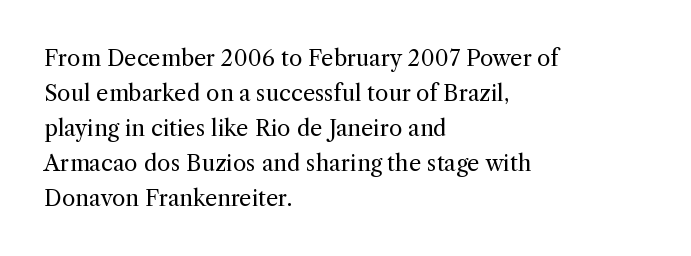
Q: Is the text bold? A: No.
Q: Is the text italic (slanted)? A: No, it is upright.
Q: Is the text underlined? A: No.
Q: How is the paragraph aligned? A: Left-aligned.
Q: Is the spacing between letters normal or unusually wide? A: Normal.
Q: Is the spacing between lines tight, normal or loose? A: Normal.
